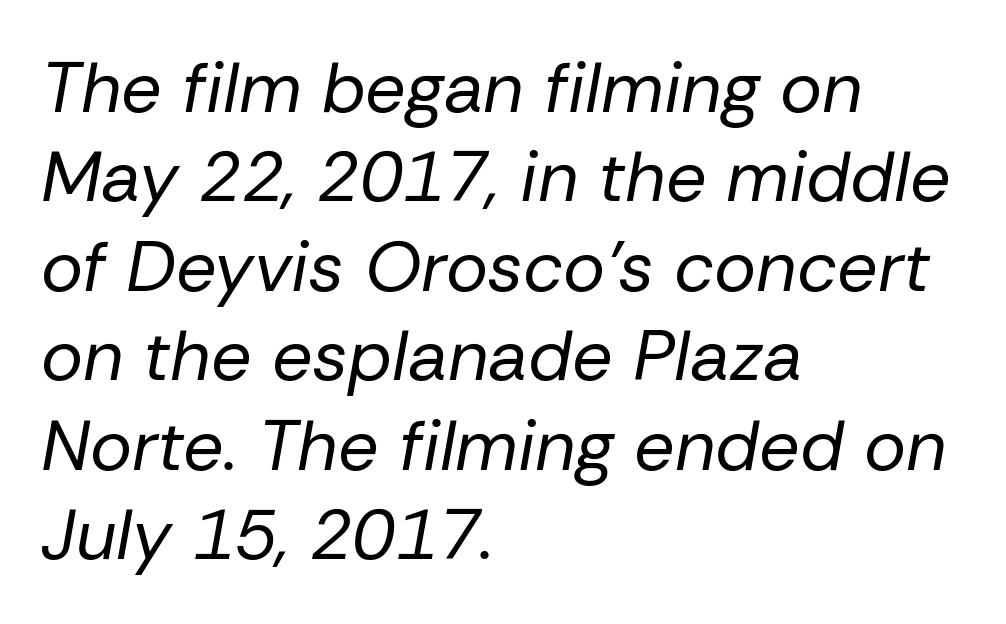
Q: Is the text bold? A: No.
Q: Is the text italic (slanted)? A: Yes, it leans right by about 10 degrees.
Q: Is the text underlined? A: No.
Q: How is the paragraph aligned? A: Left-aligned.
Q: Is the spacing between letters normal or unusually wide? A: Normal.
Q: Is the spacing between lines tight, normal or loose? A: Normal.
Q: Width (condensed, normal, or wide)? A: Normal.
Q: Stroke contrast? A: Low.
Q: x-height? A: Medium.
Q: Monospaced? A: No.
